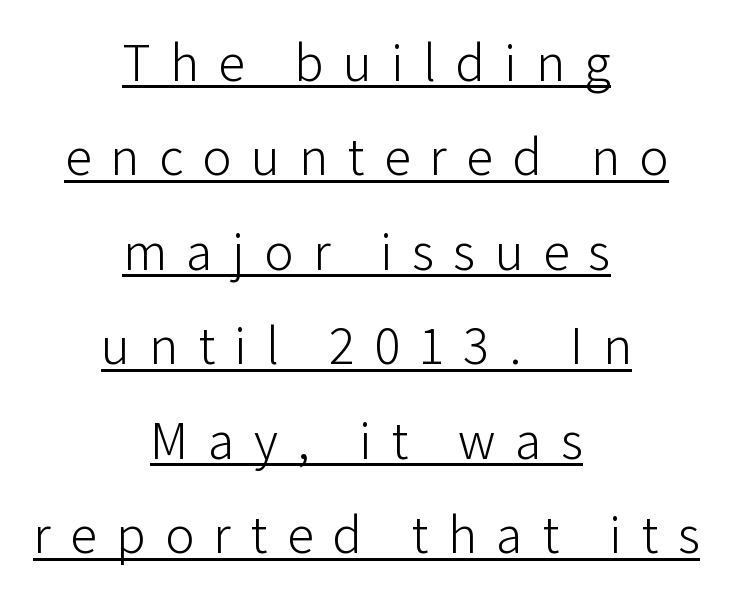
{"serif": "no", "italic": "no", "bold": "no", "weight": "light", "width": "normal", "stroke_contrast": "low", "x_height": "medium", "monospaced": "no", "underline": "yes", "align": "center", "line_spacing_ratio": 1.75, "letter_spacing": "wide", "letter_spacing_em": 0.36, "glyph_px": 54}
